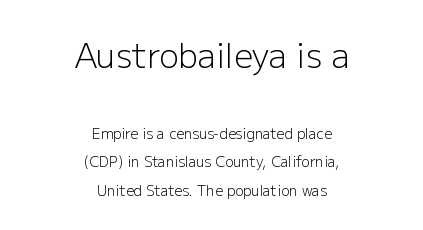
Q: Is the text bold? A: No.
Q: Is the text italic (slanted)? A: No, it is upright.
Q: Is the typeface a serif or a sans-serif typeface? A: Sans-serif.
Q: Is the text underlined? A: No.
Q: How is the paragraph aligned? A: Centered.
Q: Is the spacing between letters normal or unusually wide? A: Normal.
Q: Is the spacing between lines tight, normal or loose? A: Loose.
Q: Which block of text is set in a larger size, the first (top) or the second (bottom)? A: The first (top) one.
Q: Width (condensed, normal, or wide)? A: Normal.
Q: Stroke contrast? A: Low.
Q: x-height? A: Medium.
Q: Monospaced? A: No.
